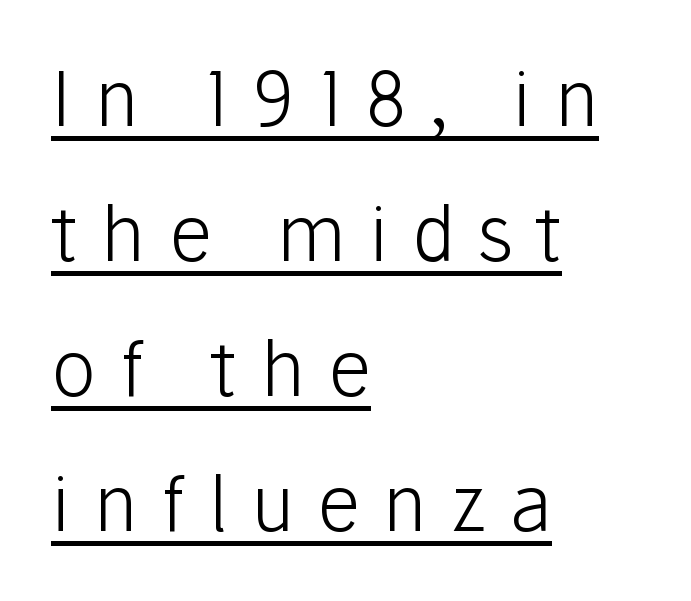
{"serif": "no", "italic": "no", "bold": "no", "weight": "light", "width": "normal", "stroke_contrast": "low", "x_height": "medium", "monospaced": "no", "underline": "yes", "align": "left", "line_spacing_ratio": 1.8, "letter_spacing": "wide", "letter_spacing_em": 0.31, "glyph_px": 75}
